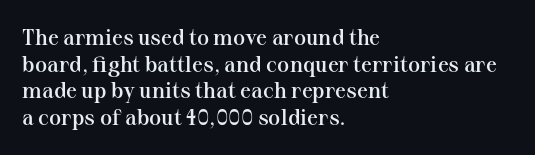
Q: Is the text bold? A: Semi-bold.
Q: Is the text italic (slanted)? A: No, it is upright.
Q: Is the text underlined? A: No.
Q: How is the paragraph aligned? A: Left-aligned.
Q: Is the spacing between letters normal or unusually wide? A: Normal.
